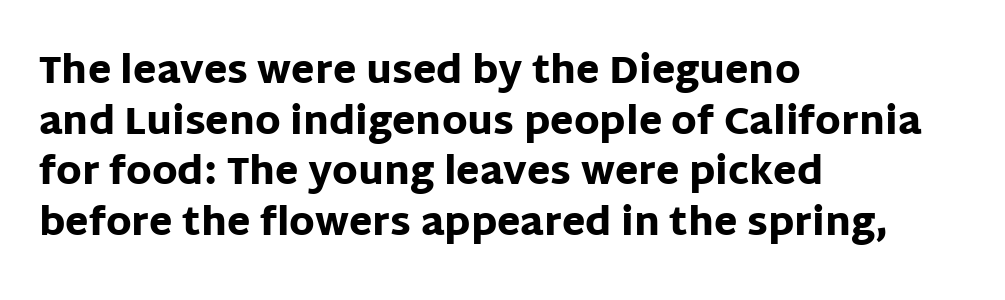
The image shows 38 px heavy sans-serif type, upright; set left-aligned, normal line spacing (1.33x), normal letter spacing, not underlined; low stroke contrast and a large x-height.
